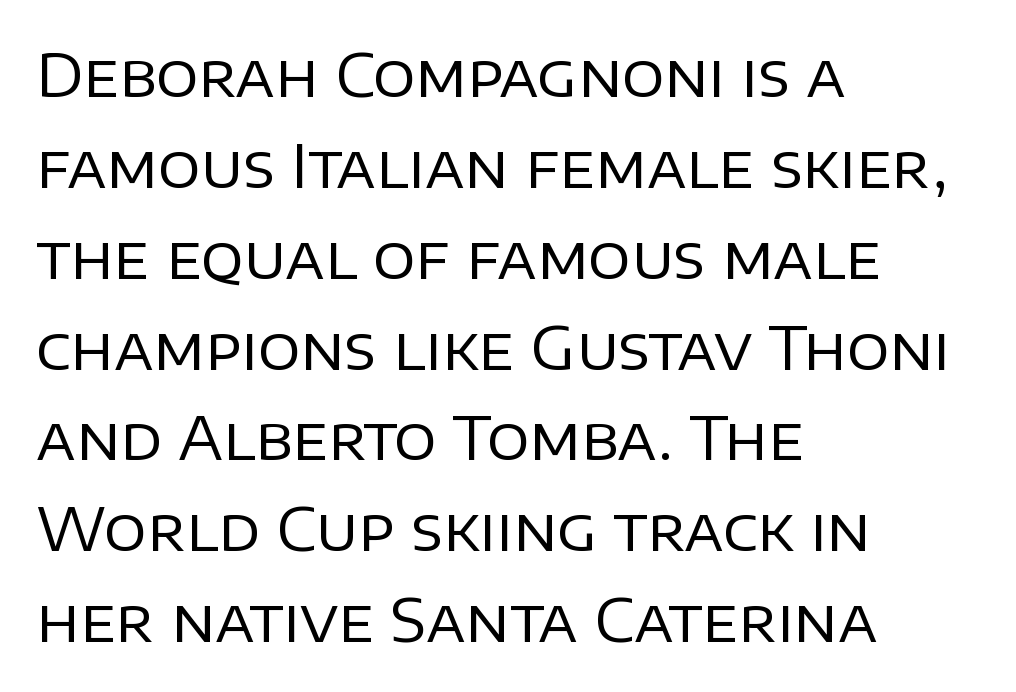
{"serif": "no", "italic": "no", "bold": "no", "weight": "regular", "width": "normal", "stroke_contrast": "low", "x_height": "large", "monospaced": "no", "underline": "no", "align": "left", "line_spacing": "normal", "line_spacing_ratio": 1.54, "letter_spacing": "normal", "letter_spacing_em": 0.0, "glyph_px": 59}
